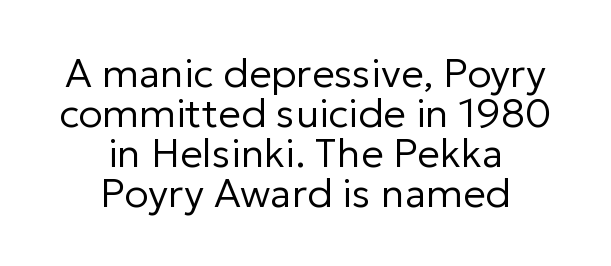
Q: Is the text bold? A: No.
Q: Is the text italic (slanted)? A: No, it is upright.
Q: Is the typeface a serif or a sans-serif typeface? A: Sans-serif.
Q: Is the text underlined? A: No.
Q: How is the paragraph aligned? A: Centered.
Q: Is the spacing between letters normal or unusually wide? A: Normal.
Q: Is the spacing between lines tight, normal or loose? A: Tight.
Q: Width (condensed, normal, or wide)? A: Normal.
Q: Stroke contrast? A: Low.
Q: x-height? A: Medium.
Q: Monospaced? A: No.
